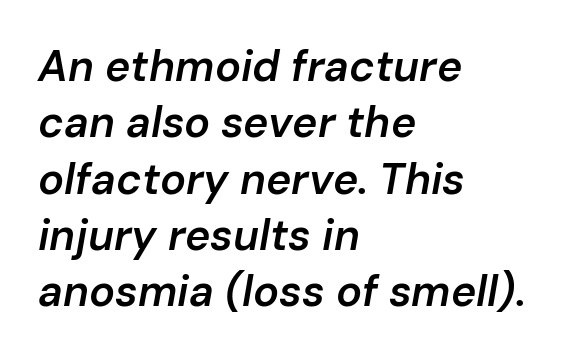
Each glyph is drawn with semibold strokes, heavier than normal yet not fully bold. The type is set solid horizontally, with unmodified tracking. The letters are slanted; this is an italic face. Decoration check: the copy has no underline. Character widths vary here, with narrow letters taking less room than wide ones. Reading down the block, your eye returns to a fixed left position each line.
